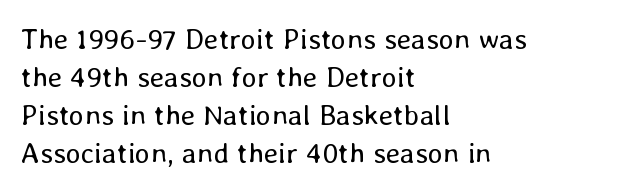
The image shows 29 px regular-weight type, upright; set left-aligned, normal line spacing (1.31x), normal letter spacing, not underlined; low stroke contrast and a medium x-height.
